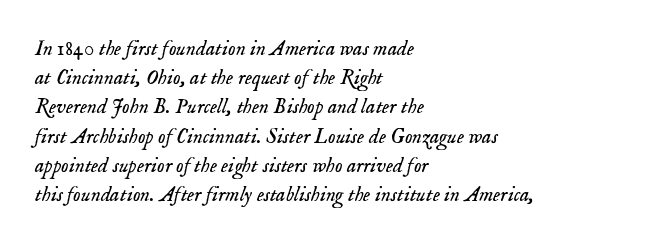
The space beneath each line is pristine and unruled. Slanted lettering throughout. The characters are drawn with everyday or finer stroke widths. Quick note: interline space is typical. Compared with typical body copy, the letter spacing here is the same. Every row of glyphs begins at an identical x-position on the left.
